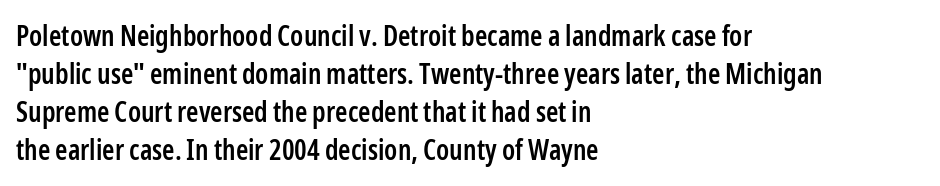
Q: Is the text bold? A: Semi-bold.
Q: Is the text italic (slanted)? A: No, it is upright.
Q: Is the typeface a serif or a sans-serif typeface? A: Sans-serif.
Q: Is the text underlined? A: No.
Q: How is the paragraph aligned? A: Left-aligned.
Q: Is the spacing between letters normal or unusually wide? A: Normal.
Q: Is the spacing between lines tight, normal or loose? A: Normal.
Q: Width (condensed, normal, or wide)? A: Condensed.
Q: Stroke contrast? A: Low.
Q: x-height? A: Medium.
Q: Monospaced? A: No.
